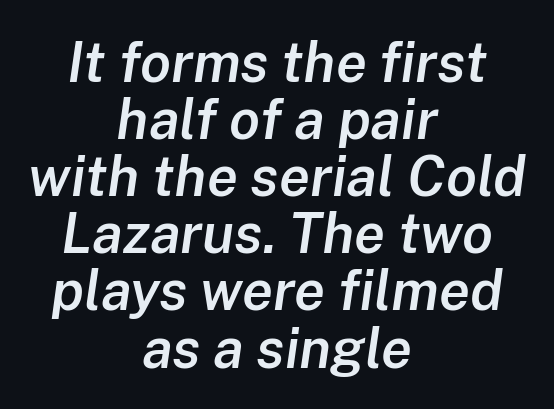
The image shows 56 px semibold type, italic (leaning right); set centered, tight line spacing (1.02x), normal letter spacing, not underlined; low stroke contrast and a medium x-height.
